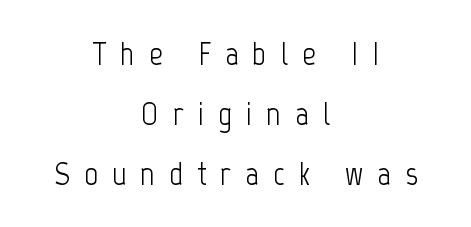
Any mark beneath the type? The region is blank. Italic? Not at all — the glyphs are vertical. Layout note: lines centered. Unlike a traditional serif, this face leaves its strokes unadorned. The cut favours lightness, reaching ordinary text weight at its darkest. Tracking value appears strongly positive — letters spread wide.
